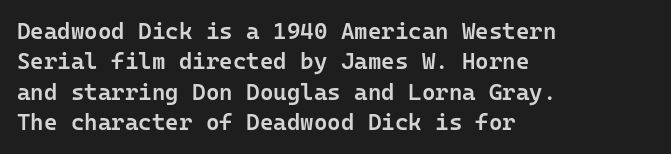
Q: Is the text bold? A: Semi-bold.
Q: Is the text italic (slanted)? A: No, it is upright.
Q: Is the text underlined? A: No.
Q: How is the paragraph aligned? A: Left-aligned.
Q: Is the spacing between letters normal or unusually wide? A: Normal.
Q: Is the spacing between lines tight, normal or loose? A: Normal.
